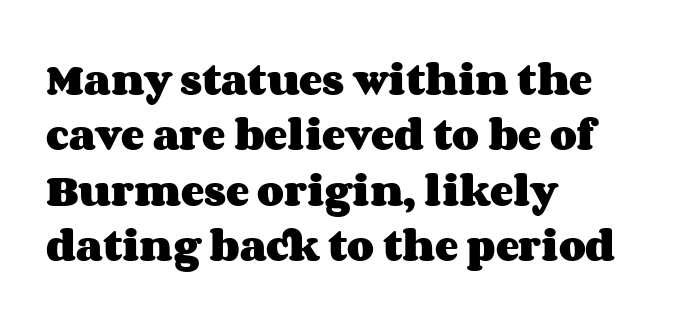
The image shows 35 px heavy, wide type, upright; set left-aligned, normal line spacing (1.58x), normal letter spacing, not underlined; medium stroke contrast and a large x-height.
